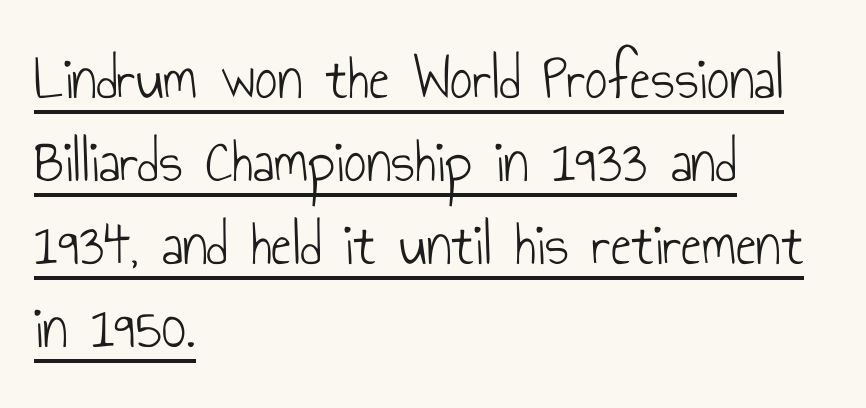
The image shows 62 px light, condensed sans-serif type, upright; set left-aligned, normal line spacing (1.34x), normal letter spacing, underlined; low stroke contrast and a small x-height.
